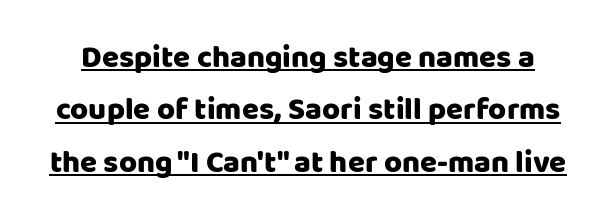
{"serif": "no", "italic": "no", "width": "normal", "stroke_contrast": "low", "x_height": "large", "monospaced": "no", "underline": "yes", "line_spacing": "normal", "line_spacing_ratio": 1.69, "letter_spacing": "normal", "letter_spacing_em": 0.0, "glyph_px": 31}
